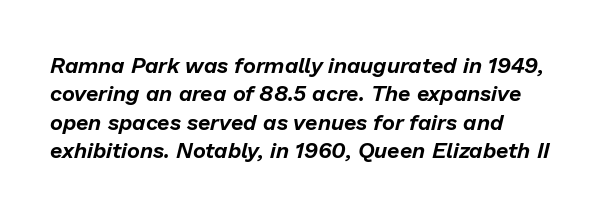
{"italic": "yes", "lean": "right", "slant_degrees": 13, "underline": "no", "align": "left", "line_spacing": "normal", "line_spacing_ratio": 1.29, "letter_spacing": "normal", "letter_spacing_em": 0.0, "glyph_px": 22}
